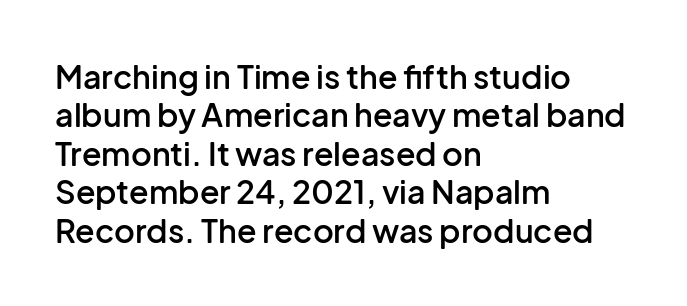
Check under the words: just untouched page. Unlike a traditional serif, this face leaves its strokes unadorned. Character widths vary here, with narrow letters taking less room than wide ones. Summary of weight: moderately heavy, a semibold. Italic? Not at all — the glyphs are vertical. If you drew a ruler down the left edge, every line would touch it.
